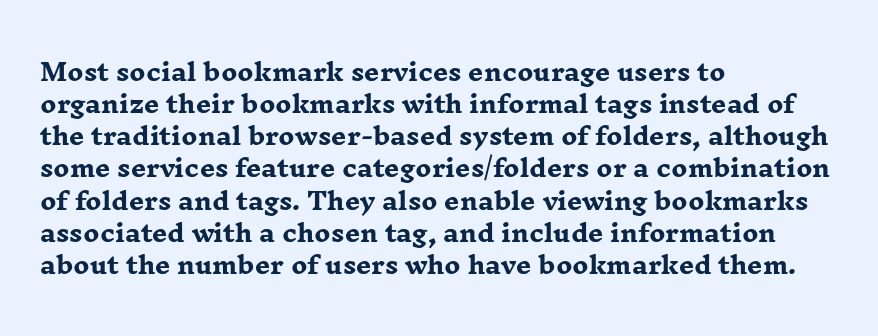
Q: Is the text bold? A: Yes.
Q: Is the text italic (slanted)? A: No, it is upright.
Q: Is the text underlined? A: No.
Q: How is the paragraph aligned? A: Left-aligned.
Q: Is the spacing between letters normal or unusually wide? A: Normal.
Q: Is the spacing between lines tight, normal or loose? A: Normal.
